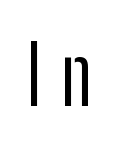
{"serif": "no", "italic": "no", "width": "condensed", "stroke_contrast": "low", "x_height": "medium", "monospaced": "no", "underline": "no", "letter_spacing": "wide", "letter_spacing_em": 0.25, "glyph_px": 80}
